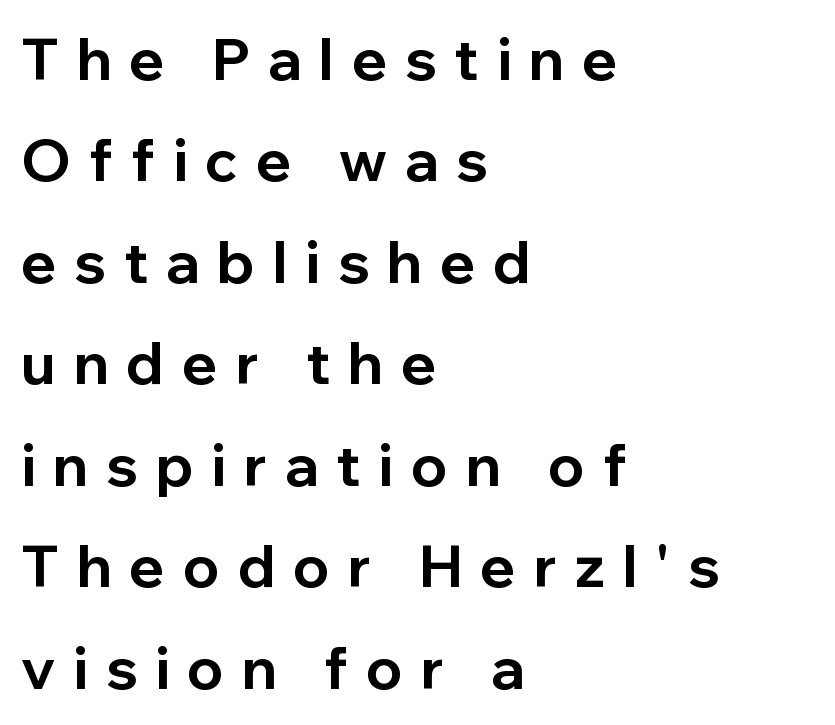
The image shows 58 px bold sans-serif type, upright; set left-aligned, line spacing 1.75x, unusually wide letter spacing (+0.31 em), not underlined; low stroke contrast and a medium x-height.
